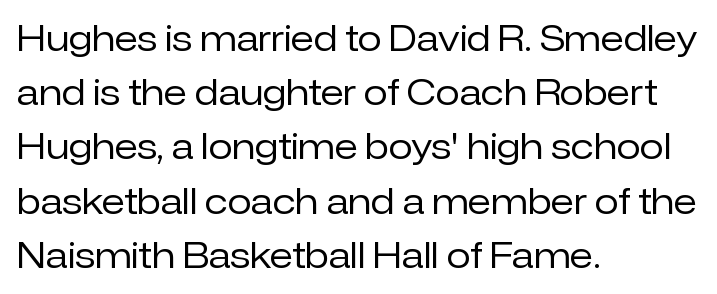
A bare baseline throughout the passage. There is no visible air inserted between adjacent glyphs. Proportional: the letters do not fall into vertical columns. Evenly set lines give the paragraph a standard silhouette. You can tell it's not italic because the verticals are truly vertical. What kind of face is this? One without serifs — a sans.
